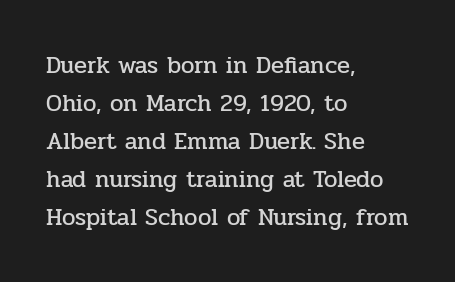
{"italic": "no", "underline": "no", "align": "left", "line_spacing": "normal", "line_spacing_ratio": 1.58, "letter_spacing": "normal", "letter_spacing_em": 0.0, "glyph_px": 24}
